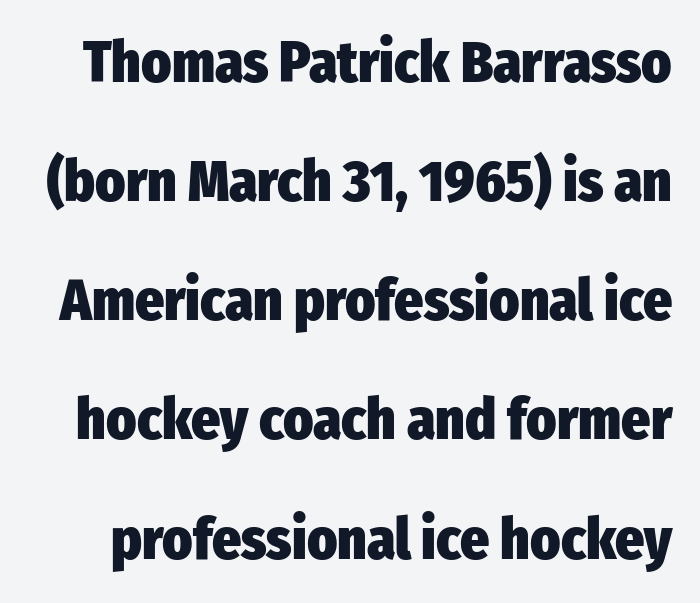
Nope, not italic — everything's standing straight. The letters sit at their default tracking, neither squeezed nor spread. Nothing sits at the stroke ends, so this counts as sans-serif. A dark, heavy texture on the line: the type is bold. The passage shown is typed in a proportional face where columns would drift. What's the leading like? Stretched, with rows far apart.
